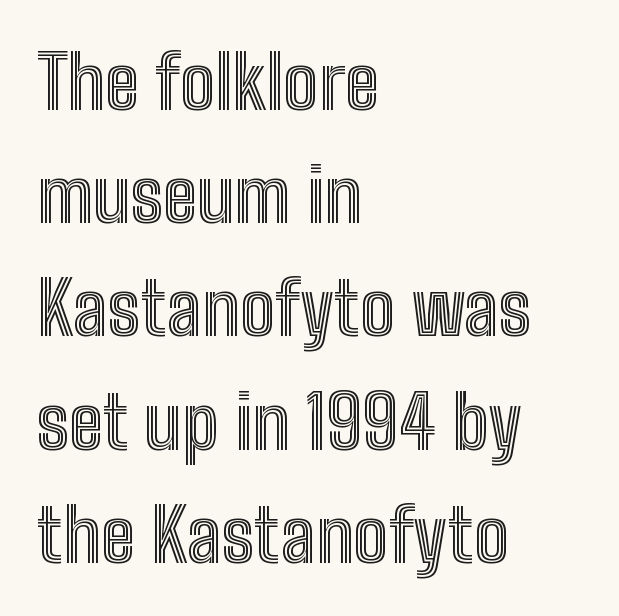
Q: Is the text italic (slanted)? A: No, it is upright.
Q: Is the text underlined? A: No.
Q: How is the paragraph aligned? A: Left-aligned.
Q: Is the spacing between letters normal or unusually wide? A: Normal.
Q: Is the spacing between lines tight, normal or loose? A: Normal.
Q: Width (condensed, normal, or wide)? A: Condensed.
Q: x-height? A: Medium.
Q: Monospaced? A: No.
